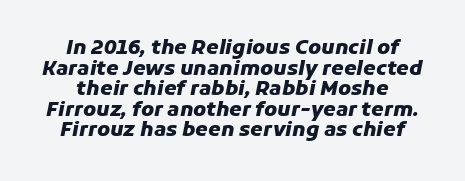
{"italic": "yes", "lean": "right", "slant_degrees": 11, "bold": "yes", "underline": "no", "align": "center", "line_spacing": "tight", "line_spacing_ratio": 1.03, "letter_spacing": "normal", "letter_spacing_em": 0.0, "glyph_px": 20}
